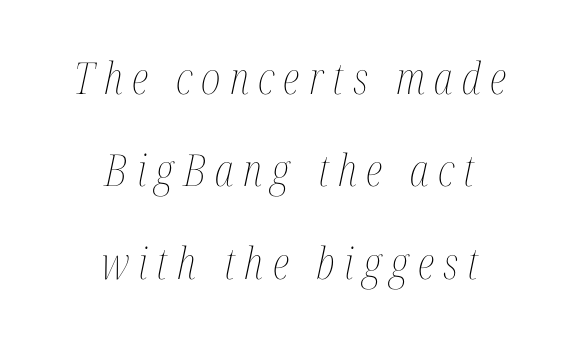
The passage shown is typed in a proportional face where columns would drift. The leading is generous, giving the passage an open texture. Words float on clear page, feet unadorned. The compositor balanced each line on the midline. The glyphs look as if they've been sheared to an angle.
